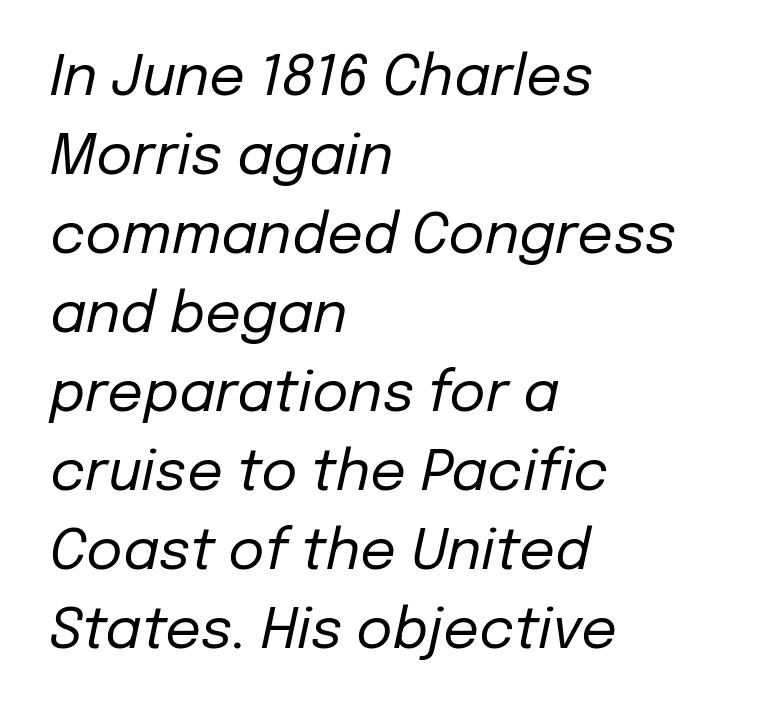
Q: Is the text bold? A: No.
Q: Is the text italic (slanted)? A: Yes, it leans right by about 12 degrees.
Q: Is the text underlined? A: No.
Q: How is the paragraph aligned? A: Left-aligned.
Q: Is the spacing between letters normal or unusually wide? A: Normal.
Q: Is the spacing between lines tight, normal or loose? A: Normal.
Q: Width (condensed, normal, or wide)? A: Normal.
Q: Stroke contrast? A: Low.
Q: x-height? A: Medium.
Q: Monospaced? A: No.
